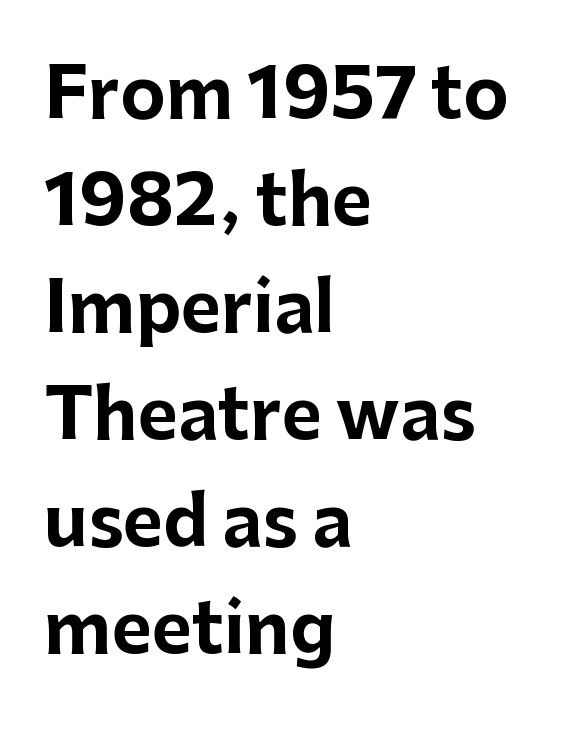
Q: Is the text bold? A: Yes.
Q: Is the text italic (slanted)? A: No, it is upright.
Q: Is the typeface a serif or a sans-serif typeface? A: Sans-serif.
Q: Is the text underlined? A: No.
Q: How is the paragraph aligned? A: Left-aligned.
Q: Is the spacing between letters normal or unusually wide? A: Normal.
Q: Is the spacing between lines tight, normal or loose? A: Normal.
Q: Width (condensed, normal, or wide)? A: Normal.
Q: Stroke contrast? A: Low.
Q: x-height? A: Medium.
Q: Monospaced? A: No.
